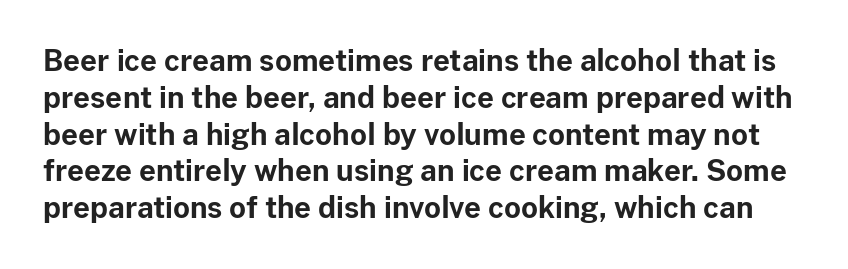
{"serif": "no", "italic": "no", "bold": "yes", "weight": "bold", "width": "normal", "stroke_contrast": "low", "x_height": "medium", "monospaced": "no", "underline": "no", "line_spacing": "normal", "line_spacing_ratio": 1.27, "letter_spacing": "normal", "letter_spacing_em": 0.0, "glyph_px": 29}
